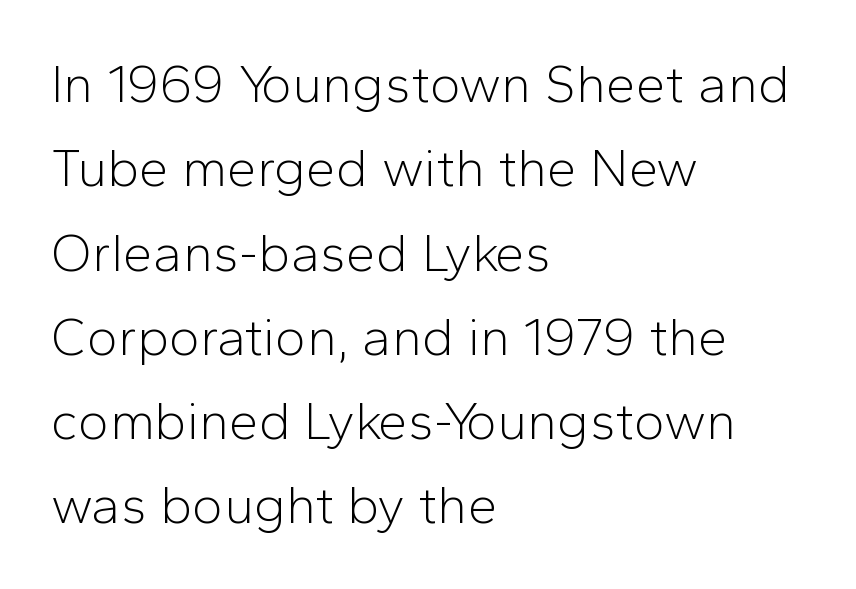
Q: Is the text bold? A: No.
Q: Is the text italic (slanted)? A: No, it is upright.
Q: Is the typeface a serif or a sans-serif typeface? A: Sans-serif.
Q: Is the text underlined? A: No.
Q: How is the paragraph aligned? A: Left-aligned.
Q: Is the spacing between letters normal or unusually wide? A: Normal.
Q: Is the spacing between lines tight, normal or loose? A: Normal.
Q: Width (condensed, normal, or wide)? A: Normal.
Q: Stroke contrast? A: Low.
Q: x-height? A: Medium.
Q: Monospaced? A: No.
